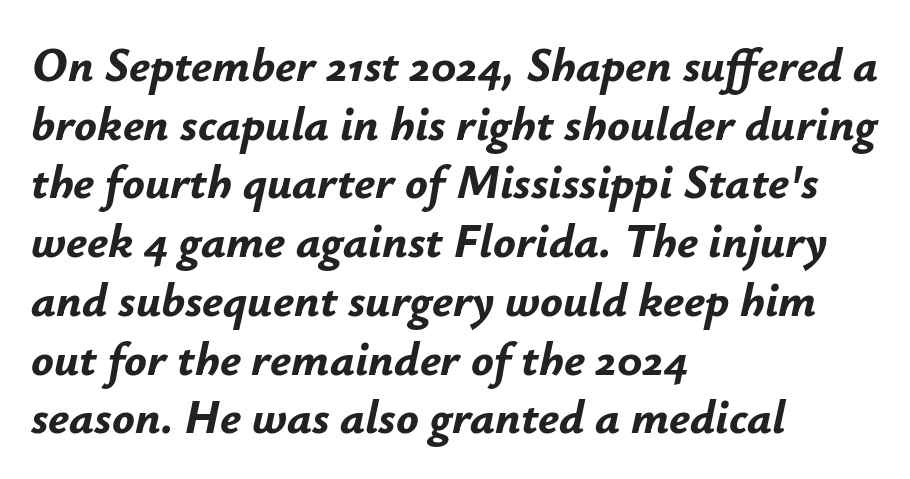
Q: Is the text bold? A: Yes.
Q: Is the text italic (slanted)? A: Yes, it leans right by about 12 degrees.
Q: Is the text underlined? A: No.
Q: How is the paragraph aligned? A: Left-aligned.
Q: Is the spacing between letters normal or unusually wide? A: Normal.
Q: Is the spacing between lines tight, normal or loose? A: Normal.
Q: Width (condensed, normal, or wide)? A: Normal.
Q: Stroke contrast? A: Low.
Q: x-height? A: Small.
Q: Monospaced? A: No.
